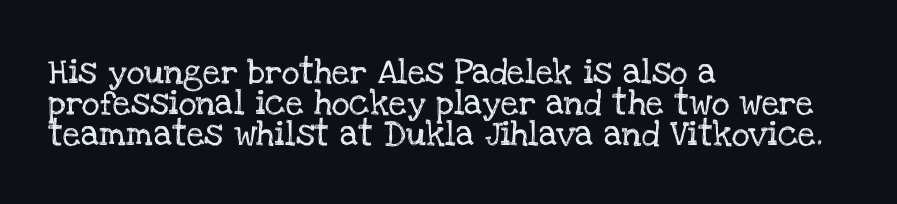
Clear beneath every line of the passage. Is the block centered? No — it sits flush against the left margin. Observe the ordinary spacing: letters are neighbours, not strangers. The letters stand upright; this is a roman face.
